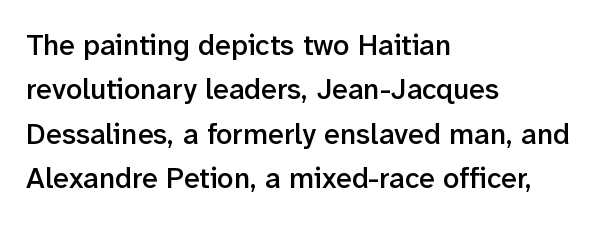
The image shows 29 px semibold sans-serif type, upright; set left-aligned, normal line spacing (1.53x), normal letter spacing, not underlined; low stroke contrast and a medium x-height.
